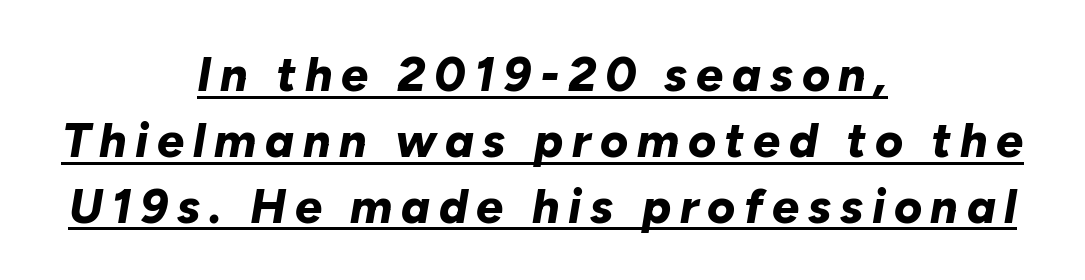
{"italic": "yes", "lean": "right", "slant_degrees": 10, "bold": "yes", "weight": "bold", "width": "normal", "stroke_contrast": "low", "x_height": "medium", "monospaced": "no", "underline": "yes", "align": "center", "line_spacing": "normal", "line_spacing_ratio": 1.37, "glyph_px": 48}
